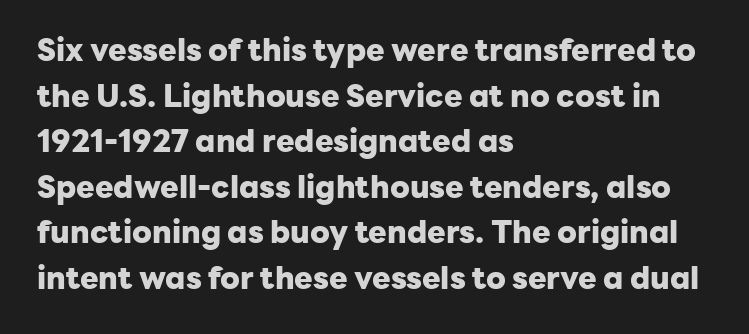
In terms of weight, the rendering is a true, heavy bold. The line texture is even and compact thanks to regular tracking. A roman cut, with each character standing at attention. Reading down the column, the eye jumps a familiar distance to each next line. In CSS terms this would be text-align: left. Here the designer chose a conventional face with non-uniform glyph widths.
